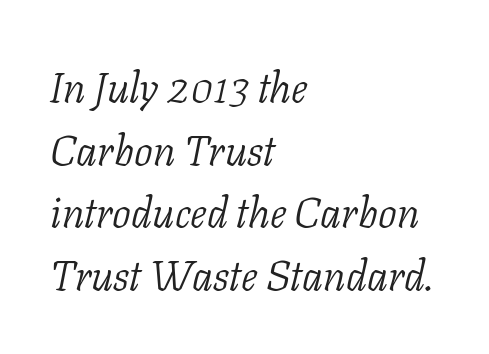
Q: Is the text bold? A: No.
Q: Is the text italic (slanted)? A: Yes, it leans right by about 11 degrees.
Q: Is the typeface a serif or a sans-serif typeface? A: Serif.
Q: Is the text underlined? A: No.
Q: How is the paragraph aligned? A: Left-aligned.
Q: Is the spacing between letters normal or unusually wide? A: Normal.
Q: Is the spacing between lines tight, normal or loose? A: Normal.
Q: Width (condensed, normal, or wide)? A: Normal.
Q: Stroke contrast? A: Low.
Q: x-height? A: Medium.
Q: Monospaced? A: No.
